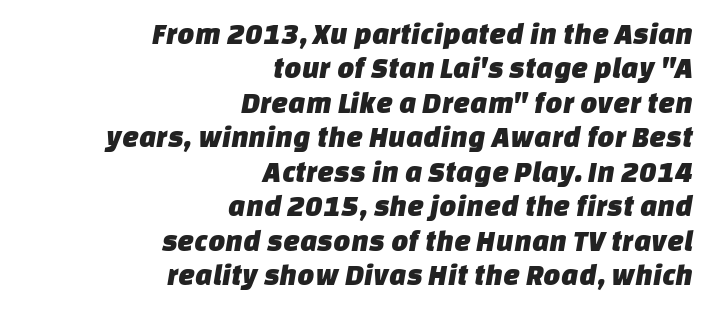
{"serif": "no", "width": "normal", "stroke_contrast": "low", "x_height": "large", "monospaced": "no", "underline": "no", "align": "right", "line_spacing": "tight", "line_spacing_ratio": 1.15, "letter_spacing": "normal", "letter_spacing_em": 0.0, "glyph_px": 30}
